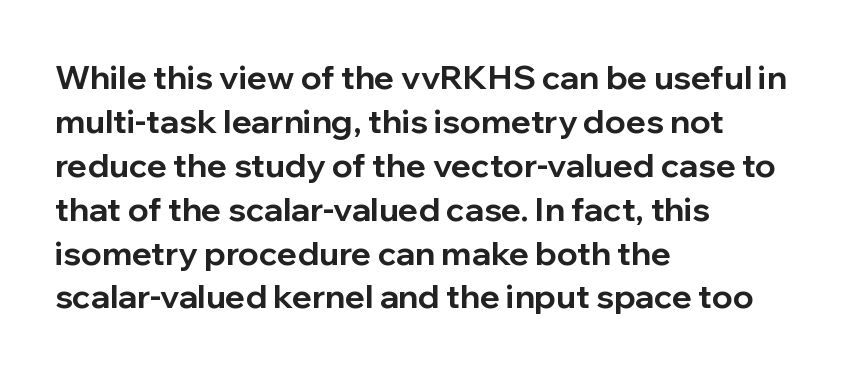
Q: Is the text bold? A: Yes.
Q: Is the text italic (slanted)? A: No, it is upright.
Q: Is the typeface a serif or a sans-serif typeface? A: Sans-serif.
Q: Is the text underlined? A: No.
Q: How is the paragraph aligned? A: Left-aligned.
Q: Is the spacing between letters normal or unusually wide? A: Normal.
Q: Is the spacing between lines tight, normal or loose? A: Normal.
Q: Width (condensed, normal, or wide)? A: Normal.
Q: Stroke contrast? A: Low.
Q: x-height? A: Medium.
Q: Monospaced? A: No.
